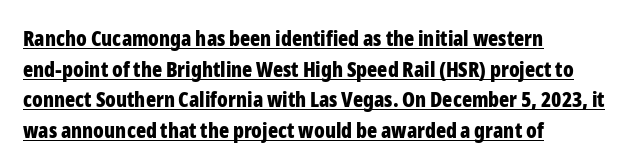
{"italic": "no", "bold": "yes", "underline": "yes", "align": "left", "line_spacing": "normal", "line_spacing_ratio": 1.46, "letter_spacing": "normal", "letter_spacing_em": 0.0, "glyph_px": 21}
